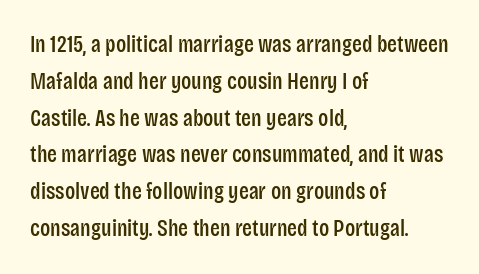
Q: Is the text italic (slanted)? A: No, it is upright.
Q: Is the text underlined? A: No.
Q: How is the paragraph aligned? A: Left-aligned.
Q: Is the spacing between letters normal or unusually wide? A: Normal.
Q: Is the spacing between lines tight, normal or loose? A: Normal.
